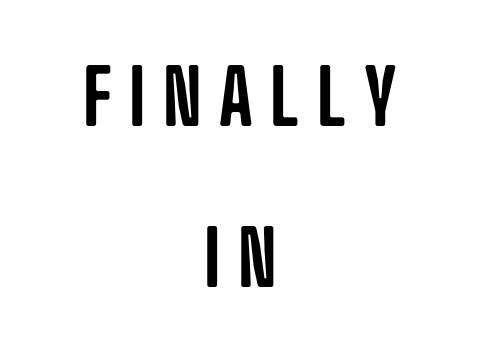
Check where the strokes stop: nothing finishes them off — pure sans. Short and long lines alike share a common midpoint. Check under the words: just untouched page. Does the lettering tilt? It doesn't — this is upright.
